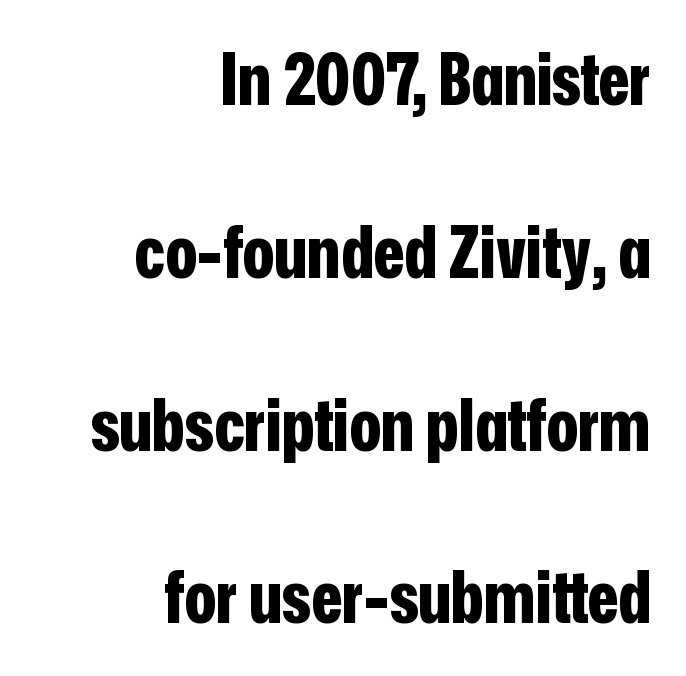
Q: Is the text bold? A: Yes.
Q: Is the text italic (slanted)? A: No, it is upright.
Q: Is the typeface a serif or a sans-serif typeface? A: Sans-serif.
Q: Is the text underlined? A: No.
Q: How is the paragraph aligned? A: Right-aligned.
Q: Is the spacing between letters normal or unusually wide? A: Normal.
Q: Is the spacing between lines tight, normal or loose? A: Loose.
Q: Width (condensed, normal, or wide)? A: Condensed.
Q: Stroke contrast? A: Low.
Q: x-height? A: Medium.
Q: Monospaced? A: No.
